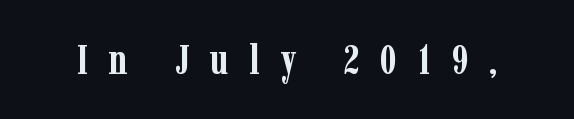
Q: Is the text bold? A: Yes.
Q: Is the text italic (slanted)? A: No, it is upright.
Q: Is the typeface a serif or a sans-serif typeface? A: Serif.
Q: Is the text underlined? A: No.
Q: Is the spacing between letters normal or unusually wide? A: Unusually wide.
Q: Width (condensed, normal, or wide)? A: Condensed.
Q: Stroke contrast? A: Low.
Q: x-height? A: Medium.
Q: Monospaced? A: No.
